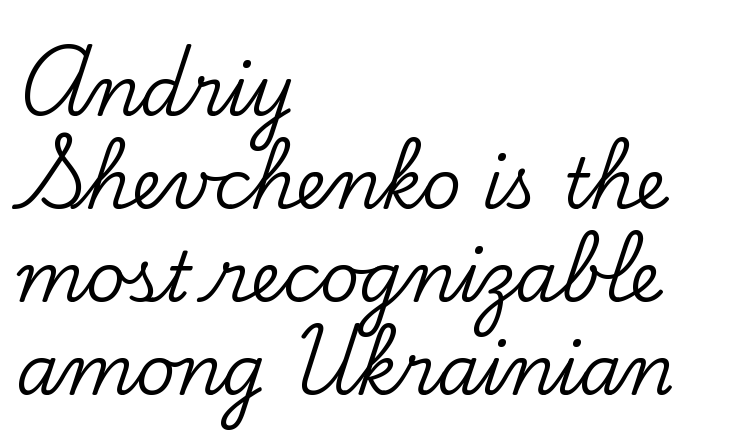
Q: Is the text italic (slanted)? A: Yes.
Q: Is the typeface a serif or a sans-serif typeface? A: Serif.
Q: Is the text underlined? A: No.
Q: How is the paragraph aligned? A: Left-aligned.
Q: Is the spacing between letters normal or unusually wide? A: Normal.
Q: Is the spacing between lines tight, normal or loose? A: Normal.
Q: Width (condensed, normal, or wide)? A: Normal.
Q: Stroke contrast? A: Low.
Q: x-height? A: Small.
Q: Monospaced? A: No.
